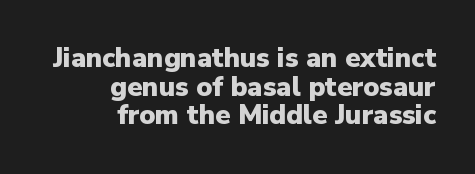
The image shows 27 px bold type, upright; set right-aligned, tight line spacing (1.06x), normal letter spacing, not underlined.
